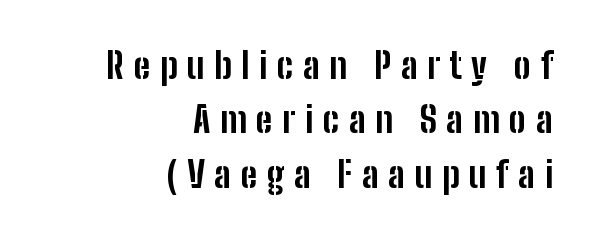
Q: Is the text bold? A: Yes.
Q: Is the text italic (slanted)? A: No, it is upright.
Q: Is the typeface a serif or a sans-serif typeface? A: Sans-serif.
Q: Is the text underlined? A: No.
Q: How is the paragraph aligned? A: Right-aligned.
Q: Is the spacing between letters normal or unusually wide? A: Unusually wide.
Q: Is the spacing between lines tight, normal or loose? A: Normal.
Q: Width (condensed, normal, or wide)? A: Condensed.
Q: Stroke contrast? A: Low.
Q: x-height? A: Medium.
Q: Monospaced? A: No.
